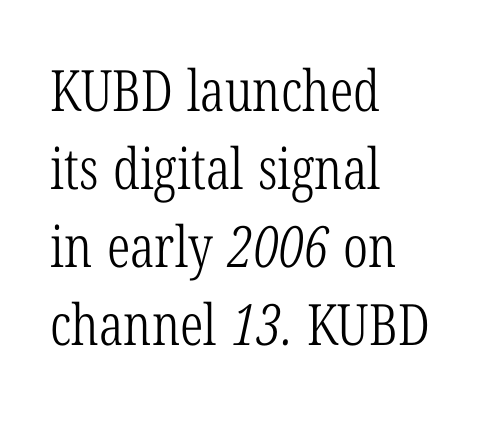
{"serif": "yes", "bold": "no", "weight": "light", "width": "condensed", "stroke_contrast": "low", "x_height": "medium", "monospaced": "no", "underline": "no", "align": "left", "line_spacing": "normal", "line_spacing_ratio": 1.37, "letter_spacing": "normal", "letter_spacing_em": 0.0, "glyph_px": 57}
